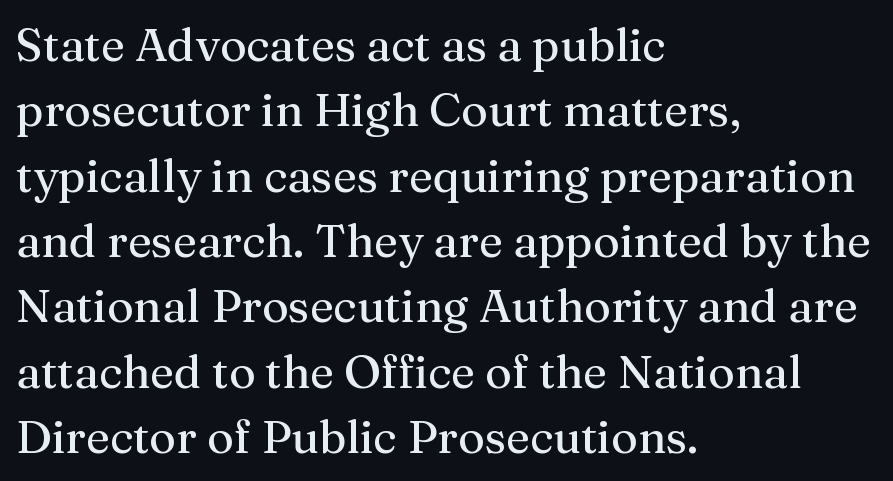
Spacing between characters is what you'd get straight out of the box. These lines were composed using upright roman letters. Here the designer chose a conventional face with non-uniform glyph widths. Underline: absent.
